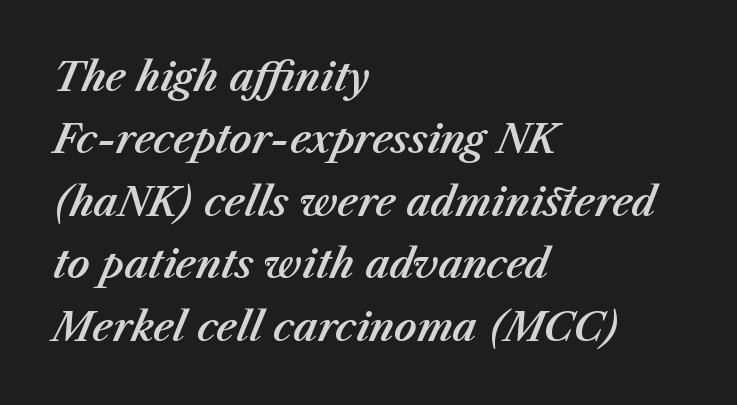
The passage shown leans; its letterforms are oblique. Nothing unusual about the tracking: characters are spaced as the font intends. Lines of text with bare space underneath. Evenly set lines give the paragraph a standard silhouette. Alignment: flush left.
